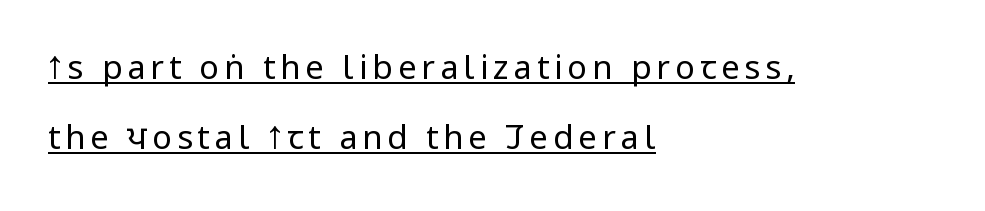
{"serif": "no", "italic": "no", "bold": "no", "weight": "regular", "width": "condensed", "stroke_contrast": "low", "x_height": "large", "monospaced": "no", "underline": "yes", "align": "left", "line_spacing": "loose", "line_spacing_ratio": 2.12, "glyph_px": 33}
